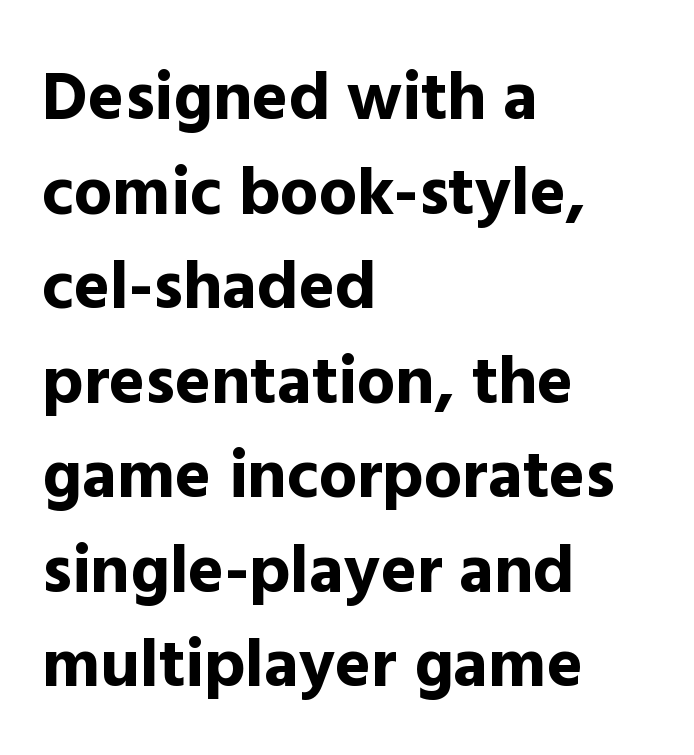
Q: Is the text bold? A: Yes.
Q: Is the text italic (slanted)? A: No, it is upright.
Q: Is the typeface a serif or a sans-serif typeface? A: Sans-serif.
Q: Is the text underlined? A: No.
Q: How is the paragraph aligned? A: Left-aligned.
Q: Is the spacing between letters normal or unusually wide? A: Normal.
Q: Is the spacing between lines tight, normal or loose? A: Normal.
Q: Width (condensed, normal, or wide)? A: Normal.
Q: x-height? A: Medium.
Q: Monospaced? A: No.
